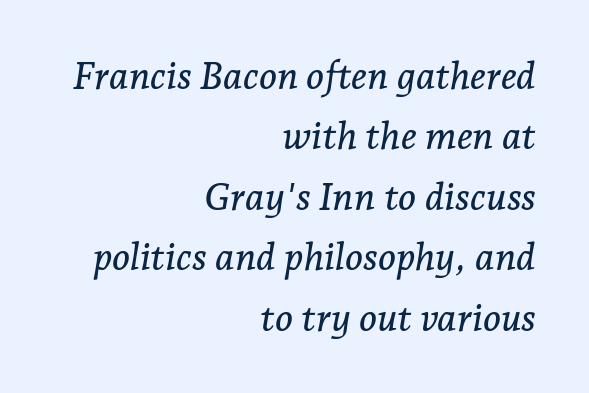
Q: Is the text italic (slanted)? A: Yes, it leans right by about 7 degrees.
Q: Is the typeface a serif or a sans-serif typeface? A: Serif.
Q: Is the text underlined? A: No.
Q: How is the paragraph aligned? A: Right-aligned.
Q: Is the spacing between letters normal or unusually wide? A: Normal.
Q: Is the spacing between lines tight, normal or loose? A: Normal.
Q: Width (condensed, normal, or wide)? A: Normal.
Q: Stroke contrast? A: Low.
Q: x-height? A: Medium.
Q: Monospaced? A: No.
